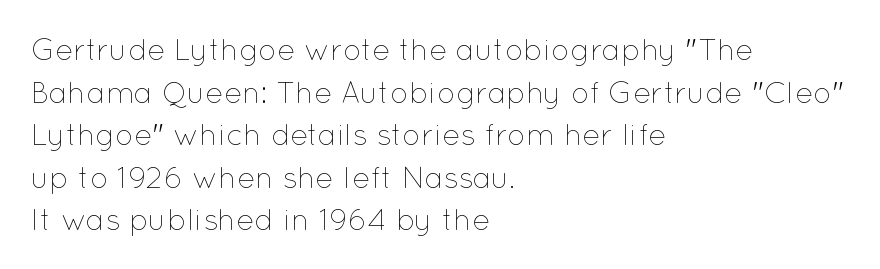
Q: Is the text bold? A: No.
Q: Is the text italic (slanted)? A: No, it is upright.
Q: Is the text underlined? A: No.
Q: How is the paragraph aligned? A: Left-aligned.
Q: Is the spacing between letters normal or unusually wide? A: Normal.
Q: Is the spacing between lines tight, normal or loose? A: Normal.
Q: Width (condensed, normal, or wide)? A: Normal.
Q: Stroke contrast? A: Low.
Q: x-height? A: Medium.
Q: Monospaced? A: No.
